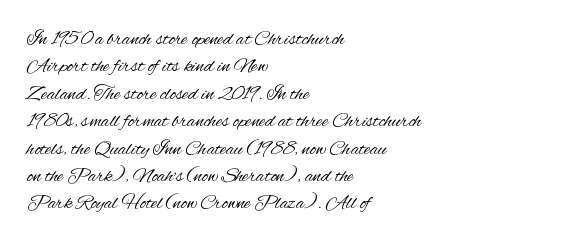
Caption: standard tracking, unaltered. Alignment: flush left. Line spacing here is normal. Weight: not bold — regular or lighter.
